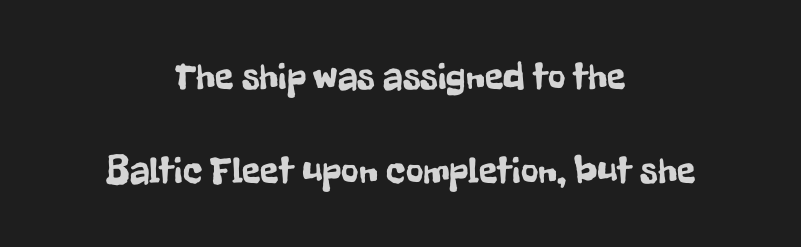
The image shows 38 px condensed sans-serif type, upright; set centered, loose line spacing (2.48x), normal letter spacing, not underlined; low stroke contrast and a medium x-height.
